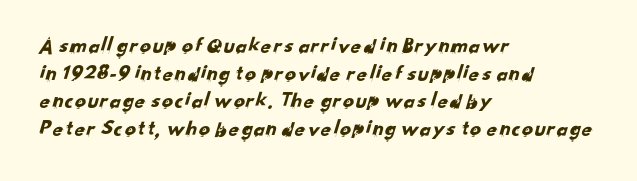
The image shows 22 px text type; set left-aligned, normal line spacing (1.26x), normal letter spacing, not underlined.
